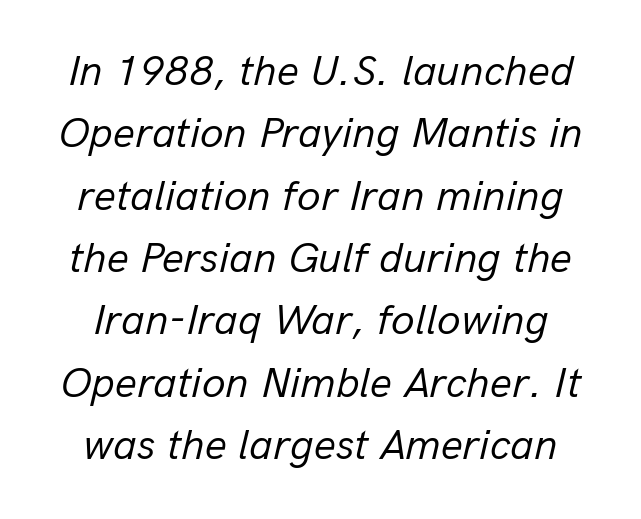
{"italic": "yes", "lean": "right", "slant_degrees": 13, "bold": "no", "weight": "regular", "width": "normal", "stroke_contrast": "low", "x_height": "medium", "monospaced": "no", "underline": "no", "line_spacing": "normal", "line_spacing_ratio": 1.45, "letter_spacing": "normal", "letter_spacing_em": 0.0, "glyph_px": 43}
